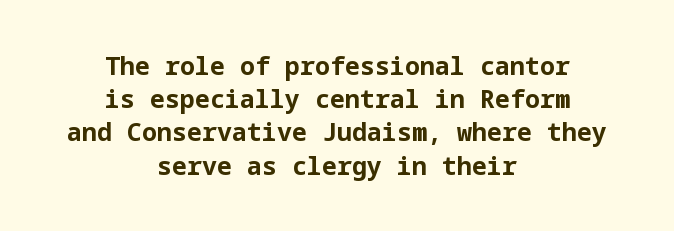
{"italic": "no", "bold": "yes", "underline": "no", "align": "center", "line_spacing": "normal", "line_spacing_ratio": 1.33, "letter_spacing": "normal", "letter_spacing_em": 0.0, "glyph_px": 25}
